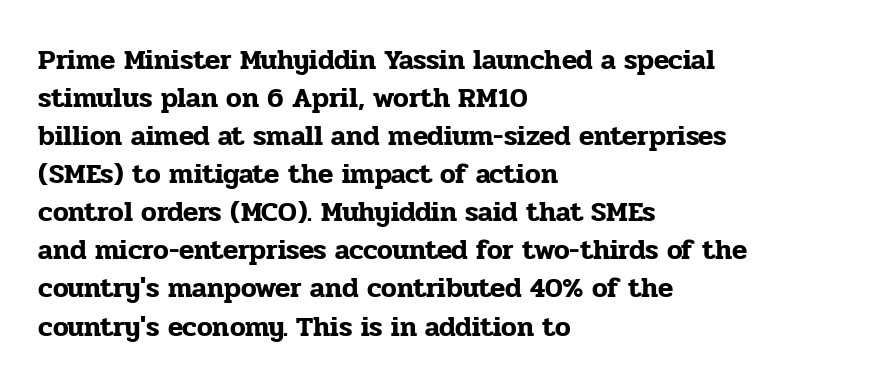
The image shows 28 px serif type, upright; set left-aligned, normal line spacing (1.36x), normal letter spacing, not underlined; low stroke contrast and a medium x-height.
